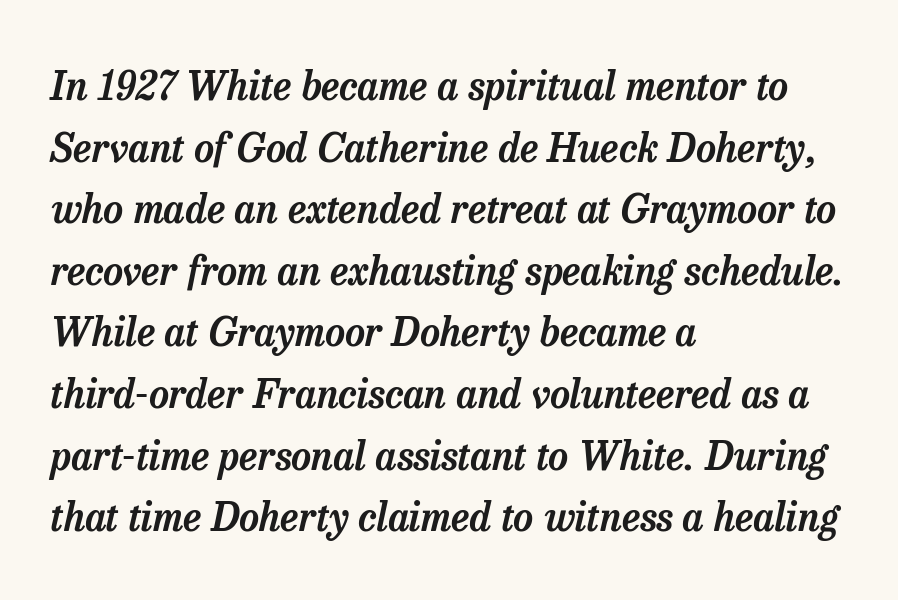
This rendering leaves character spacing at its baseline value. Each line starts at the same left margin while the right side varies. Serif or sans? Serif — the stroke terminals have little feet. Vertically, the passage feels balanced, rows spaced as you'd expect. The font's italic variant was chosen for this text.
